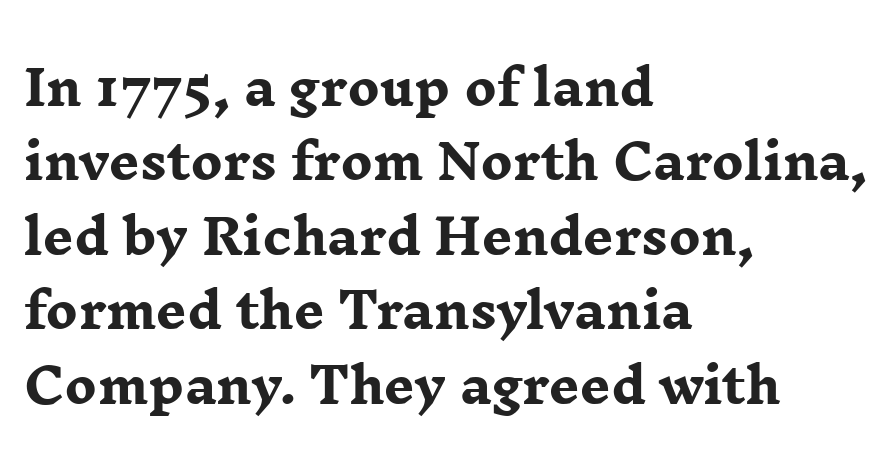
The image shows 48 px heavy, wide serif type, upright; set left-aligned, normal line spacing (1.55x), normal letter spacing, not underlined; low stroke contrast and a medium x-height.
